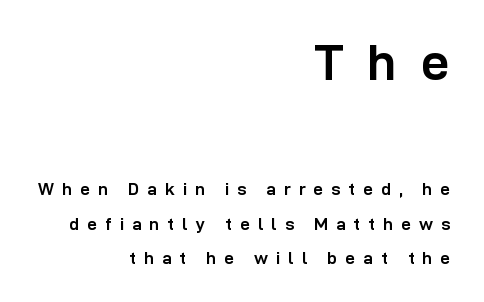
The image shows 51 px semibold sans-serif type, upright; set right-aligned, loose line spacing (2.04x), unusually wide letter spacing (+0.48 em), not underlined; the first (top) block is 3.0x larger; low stroke contrast and a medium x-height.
